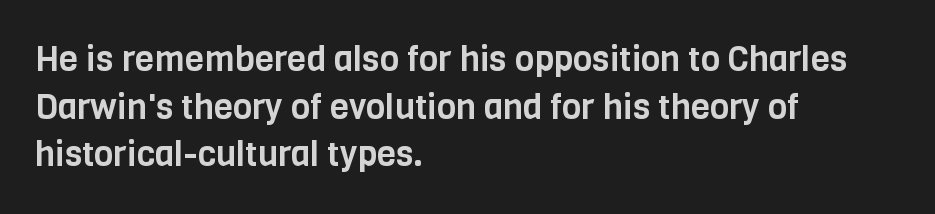
{"serif": "no", "italic": "no", "width": "condensed", "stroke_contrast": "low", "x_height": "large", "monospaced": "no", "underline": "no", "align": "left", "line_spacing": "normal", "line_spacing_ratio": 1.36, "letter_spacing": "normal", "letter_spacing_em": 0.0, "glyph_px": 35}
